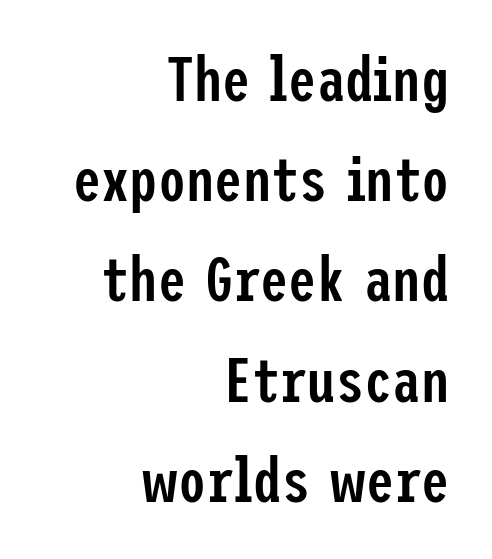
Q: Is the text bold? A: Semi-bold.
Q: Is the text italic (slanted)? A: No, it is upright.
Q: Is the typeface a serif or a sans-serif typeface? A: Sans-serif.
Q: Is the text underlined? A: No.
Q: How is the paragraph aligned? A: Right-aligned.
Q: Is the spacing between letters normal or unusually wide? A: Normal.
Q: Is the spacing between lines tight, normal or loose? A: Normal.
Q: Width (condensed, normal, or wide)? A: Condensed.
Q: Stroke contrast? A: Low.
Q: x-height? A: Medium.
